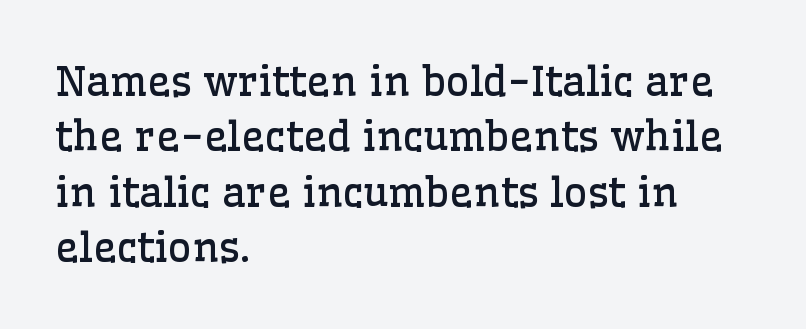
Q: Is the text bold? A: No.
Q: Is the text italic (slanted)? A: No, it is upright.
Q: Is the typeface a serif or a sans-serif typeface? A: Serif.
Q: Is the text underlined? A: No.
Q: How is the paragraph aligned? A: Left-aligned.
Q: Is the spacing between letters normal or unusually wide? A: Normal.
Q: Is the spacing between lines tight, normal or loose? A: Normal.
Q: Width (condensed, normal, or wide)? A: Normal.
Q: Stroke contrast? A: Low.
Q: x-height? A: Medium.
Q: Monospaced? A: No.
